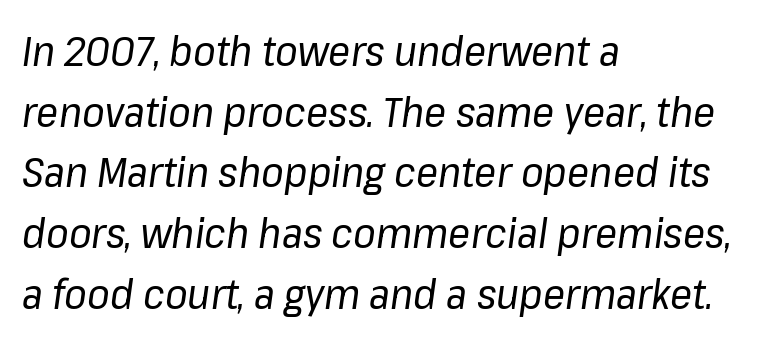
Compared with ordinary roman type, these characters are visibly tilted. Leftover space on each line is placed entirely after the last word. The string is rendered with underlining switched off. Spacing verdict: proportional, widths tailored to each character. Ink coverage per letter is moderate at most. Leading: standard.
